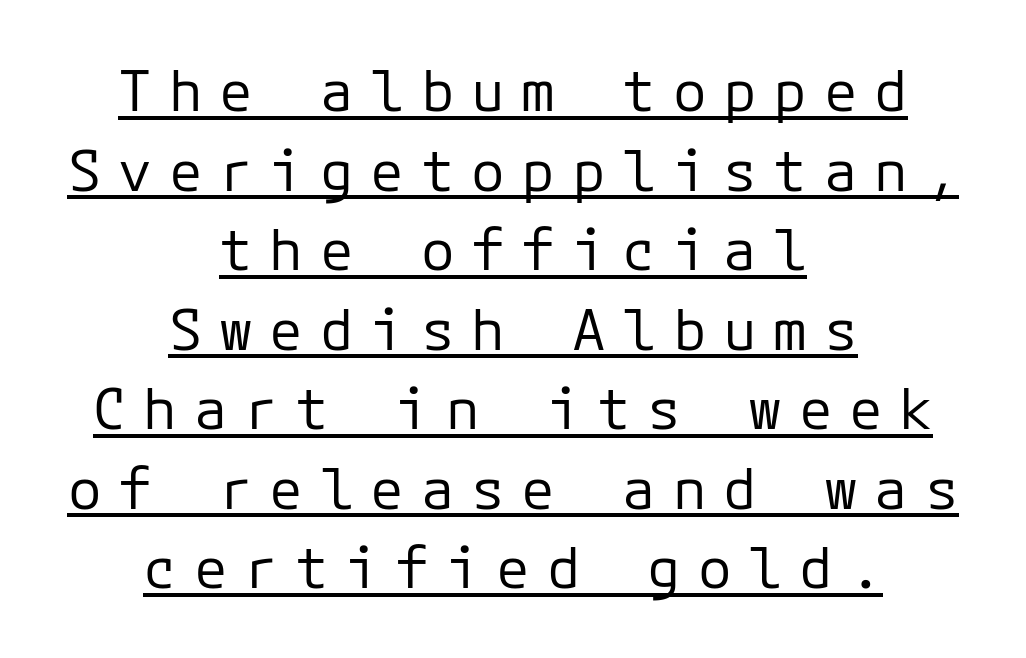
The strokes carry an ordinary text weight at most. The text block is weighted toward neither margin, spreading evenly from the middle. No feet cap the strokes, marking this as sans-serif type. The typesetter has applied underlining to the passage shown. Looks like terminal output: every glyph gets an equal slot.
